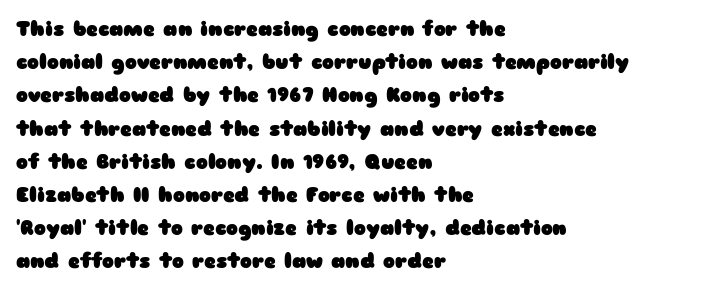
No italicization has been applied; the sample stays upright. The passage shown has conventional tracking throughout. Check the space under the baseline: it is left empty. Whoever set this chose a conventional vertical rhythm. Set as a true bold cut, around the 700 mark.
